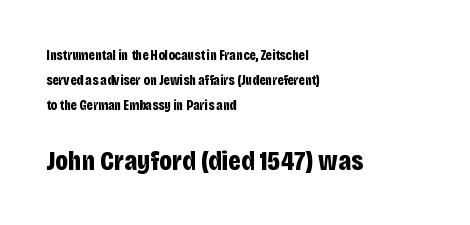
{"serif": "no", "italic": "no", "bold": "yes", "weight": "bold", "width": "condensed", "stroke_contrast": "low", "x_height": "large", "monospaced": "no", "underline": "no", "align": "left", "line_spacing_ratio": 1.78, "letter_spacing": "normal", "letter_spacing_em": 0.0, "larger_block": "second", "size_ratio": 2.0, "glyph_px": 28}
